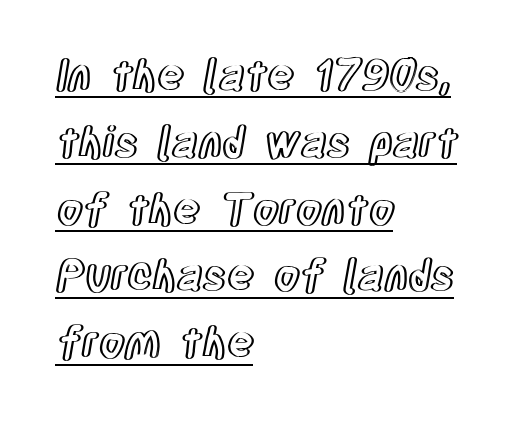
The rag falls on the right side of this text block. The lettering is marked with a stroke running underneath it. There is no visible air inserted between adjacent glyphs.
